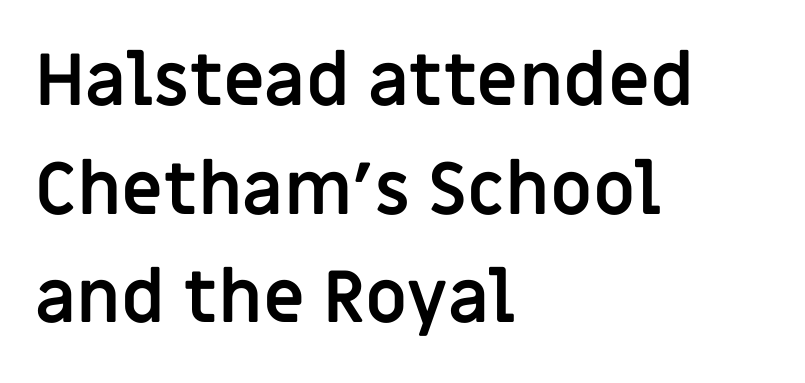
The typesetter chose a ragged-right arrangement here. Compared with typical body copy, the letter spacing here is the same. The typography opts for an upright posture over an oblique one. No word sits above an underline.
